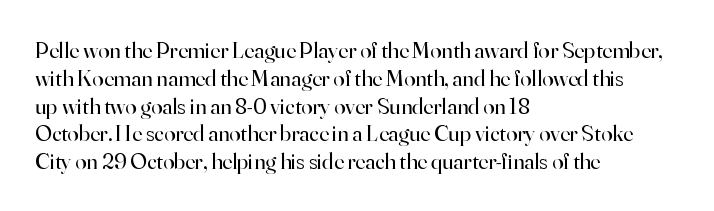
Italic: no, the glyphs are upright roman. Typeset ragged right — the left edge is the straight one. The gaps between neighbouring characters are ordinary and unremarkable. No letter is thick-stroked: the sample isn't bold. Lines of text with bare space underneath.
